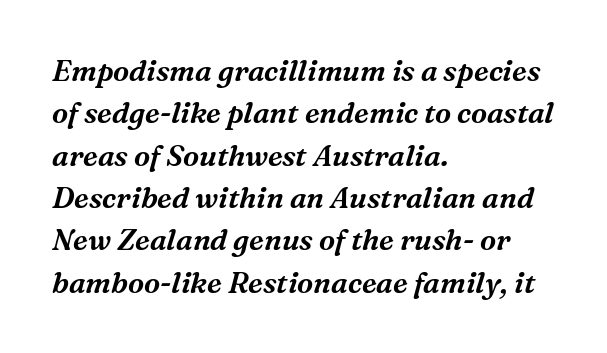
The image shows 29 px serif type, italic (leaning right); set left-aligned, normal line spacing (1.46x), normal letter spacing, not underlined; medium stroke contrast and a medium x-height.
